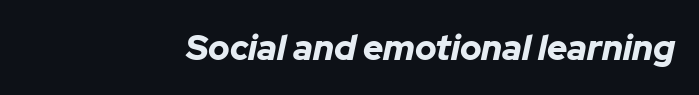
The image shows 35 px bold type, italic (leaning right); set normal letter spacing, not underlined; low stroke contrast and a medium x-height.
